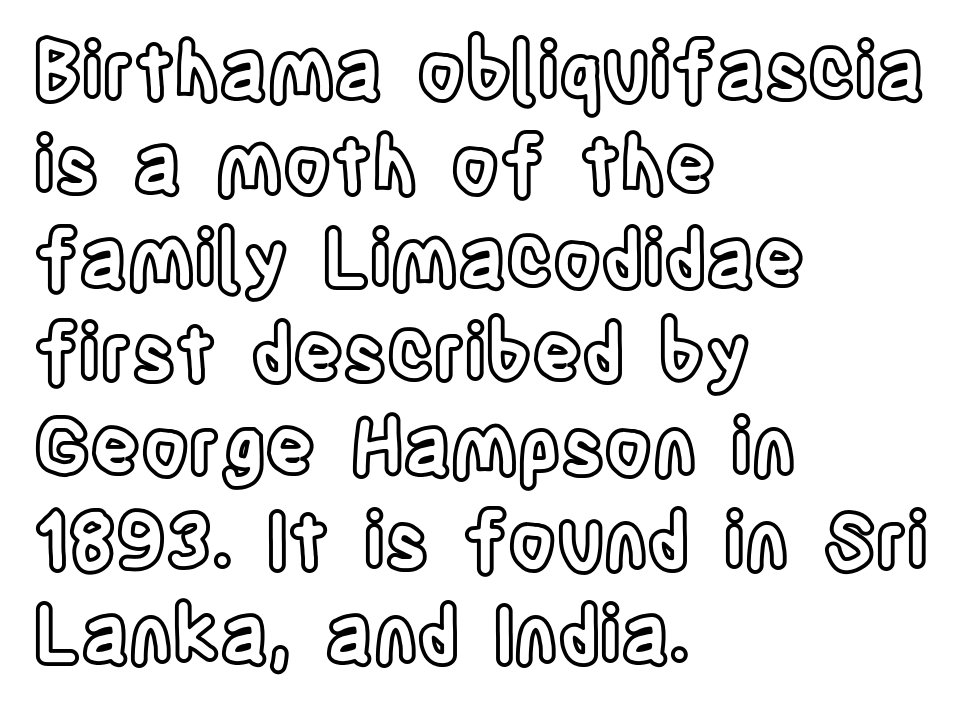
The passage is arranged the way most books set body copy — flush left. The line texture is even and compact thanks to regular tracking. The typography opts for an upright posture over an oblique one. Lines of text with bare space underneath.
